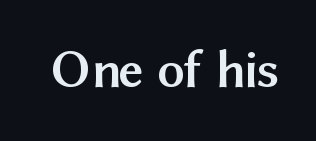
The image shows 54 px semibold sans-serif type, upright; set normal letter spacing, not underlined; medium stroke contrast and a medium x-height.
